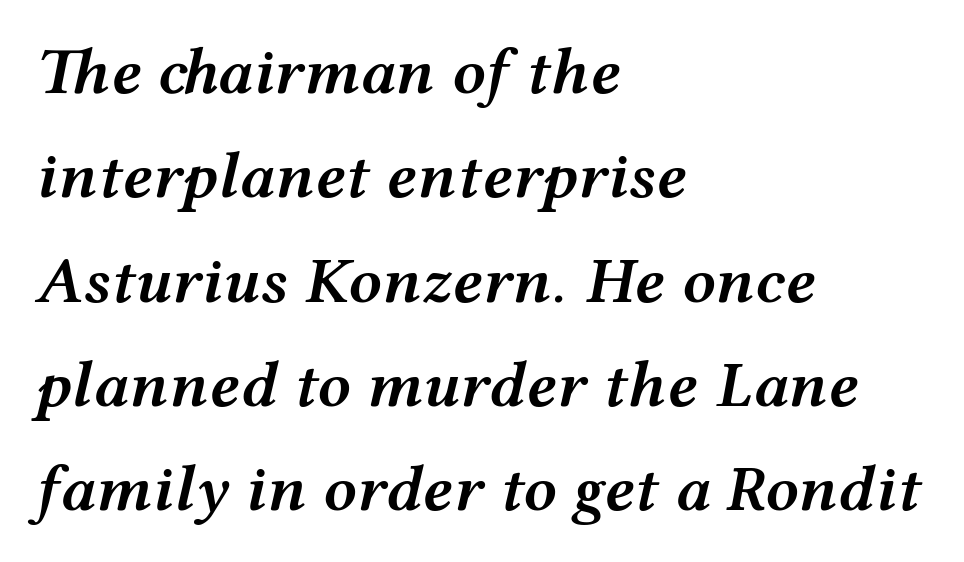
The image shows 66 px semibold, wide type, italic (leaning right); set left-aligned, normal line spacing (1.58x), normal letter spacing, not underlined; medium stroke contrast and a medium x-height.
